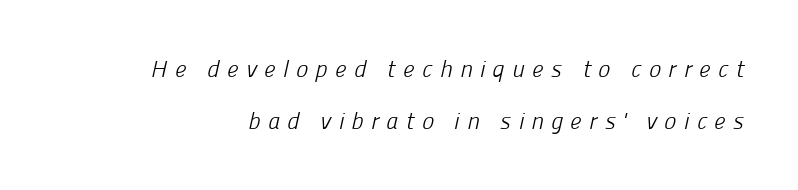
Q: Is the text bold? A: No.
Q: Is the text underlined? A: No.
Q: Is the spacing between letters normal or unusually wide? A: Unusually wide.
Q: Is the spacing between lines tight, normal or loose? A: Loose.
